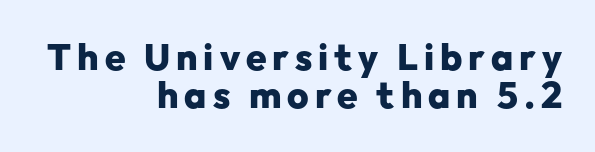
Every row of glyphs terminates at an identical x-position on the right. Ordinary non-slanted type is in use. The face used here has the dense, thick strokes of a bold. Type without underlining. Are there feet on the stems? There aren't — it's a sans.
